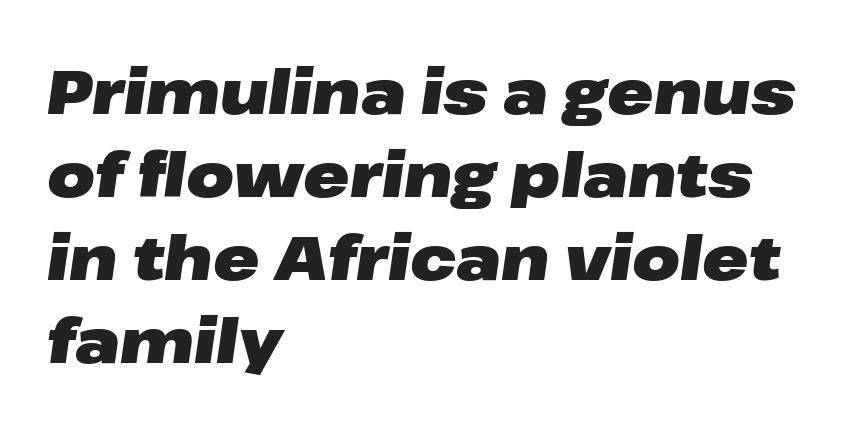
The image shows 62 px heavy, wide type, italic (leaning right); set left-aligned, normal line spacing (1.34x), normal letter spacing, not underlined; low stroke contrast and a medium x-height.
